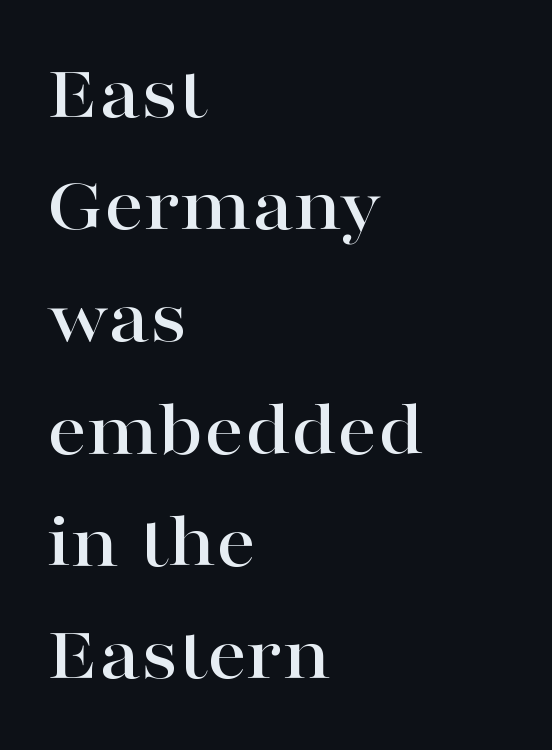
The image shows 79 px wide serif type, upright; set left-aligned, normal line spacing (1.42x), normal letter spacing, not underlined; high stroke contrast and a medium x-height.
